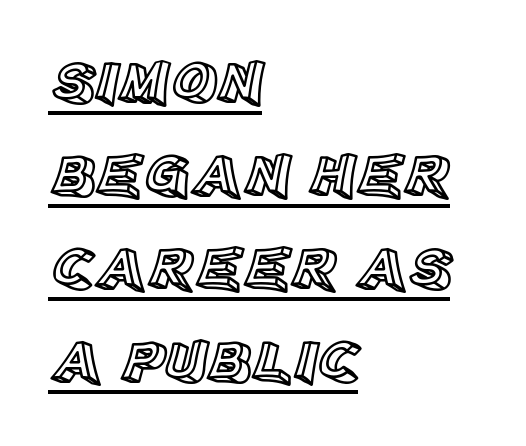
Normally led — the rows are evenly, conventionally spaced. The horizontal fit of the characters is conventional and even. This sample has the flowing, uneven cadence of proportional lettering. Every row of glyphs begins at an identical x-position on the left.
